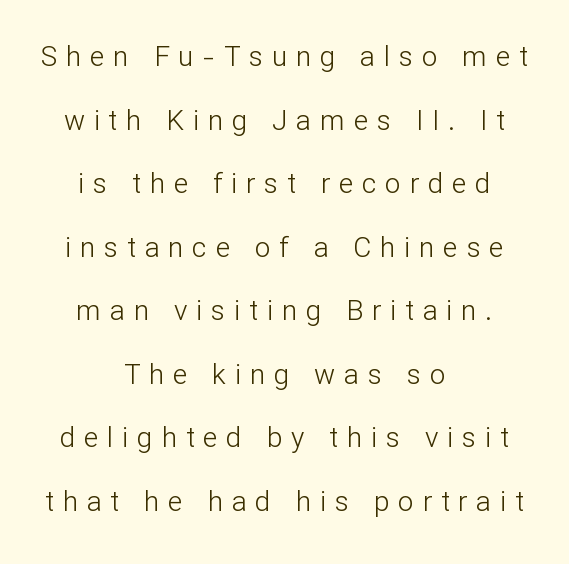
How would I describe the line gaps? Wide and relaxed. Is there any slant? The stems are plumb. Typeset on center — no edge is straight. Lines of text with bare space underneath. The passage shown has open, widely tracked lettering throughout. The passage shown is typed in a proportional face where columns would drift.
